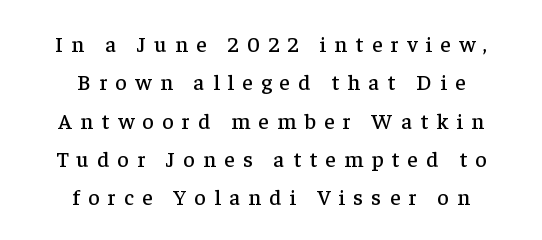
The image shows 22 px text type, upright; set centered, line spacing 1.74x, unusually wide letter spacing (+0.38 em), not underlined.
